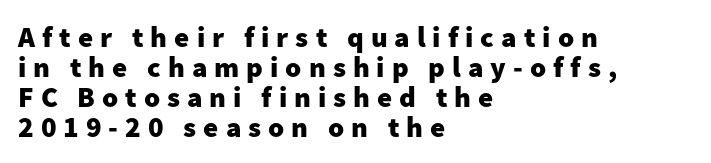
{"serif": "no", "italic": "no", "bold": "yes", "weight": "heavy", "width": "normal", "stroke_contrast": "low", "x_height": "medium", "monospaced": "no", "underline": "no", "align": "left", "line_spacing": "tight", "line_spacing_ratio": 1.03, "letter_spacing": "wide", "letter_spacing_em": 0.24, "glyph_px": 29}
